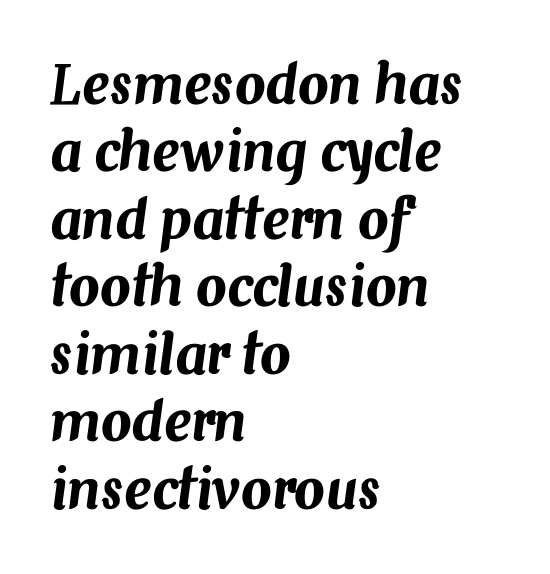
{"italic": "yes", "lean": "right", "slant_degrees": 7, "width": "normal", "stroke_contrast": "medium", "x_height": "medium", "monospaced": "no", "underline": "no", "align": "left", "line_spacing": "normal", "line_spacing_ratio": 1.25, "letter_spacing": "normal", "letter_spacing_em": 0.0, "glyph_px": 54}
